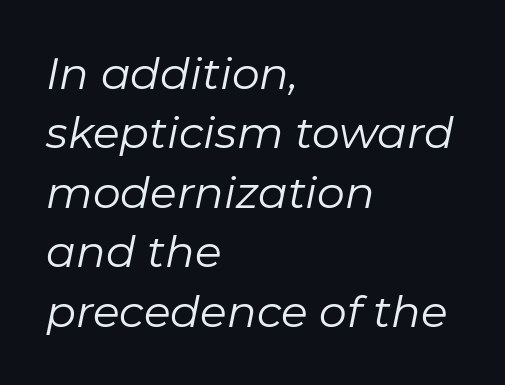
The image shows 44 px regular-weight type, italic (leaning right); set left-aligned, normal line spacing (1.35x), normal letter spacing, not underlined; low stroke contrast and a medium x-height.
